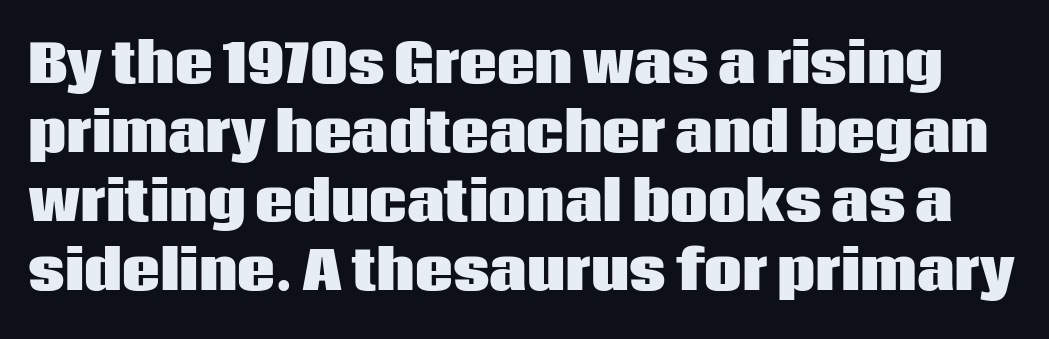
Q: Is the text bold? A: Yes.
Q: Is the text italic (slanted)? A: No, it is upright.
Q: Is the typeface a serif or a sans-serif typeface? A: Sans-serif.
Q: Is the text underlined? A: No.
Q: Is the spacing between letters normal or unusually wide? A: Normal.
Q: Is the spacing between lines tight, normal or loose? A: Normal.
Q: Width (condensed, normal, or wide)? A: Normal.
Q: Stroke contrast? A: Low.
Q: x-height? A: Large.
Q: Monospaced? A: No.
